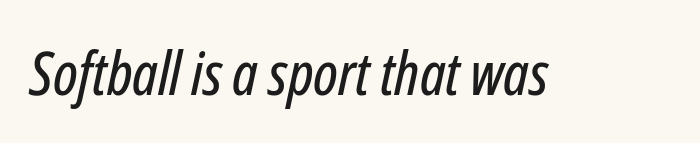
The image shows 60 px condensed type, italic (leaning right); set normal letter spacing, not underlined; low stroke contrast and a medium x-height.
